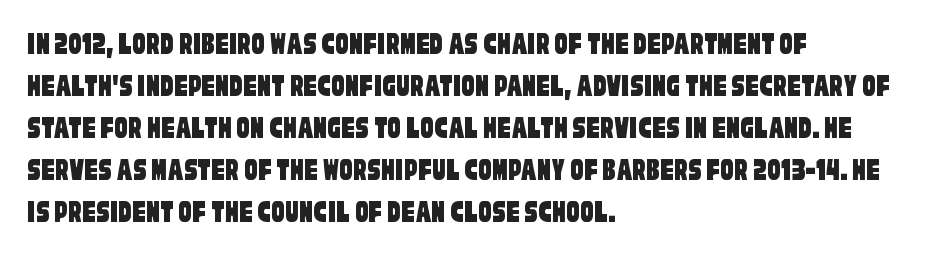
Q: Is the typeface a serif or a sans-serif typeface? A: Sans-serif.
Q: Is the text underlined? A: No.
Q: How is the paragraph aligned? A: Left-aligned.
Q: Is the spacing between letters normal or unusually wide? A: Normal.
Q: Is the spacing between lines tight, normal or loose? A: Normal.
Q: Width (condensed, normal, or wide)? A: Condensed.
Q: Stroke contrast? A: Low.
Q: x-height? A: Large.
Q: Monospaced? A: No.
